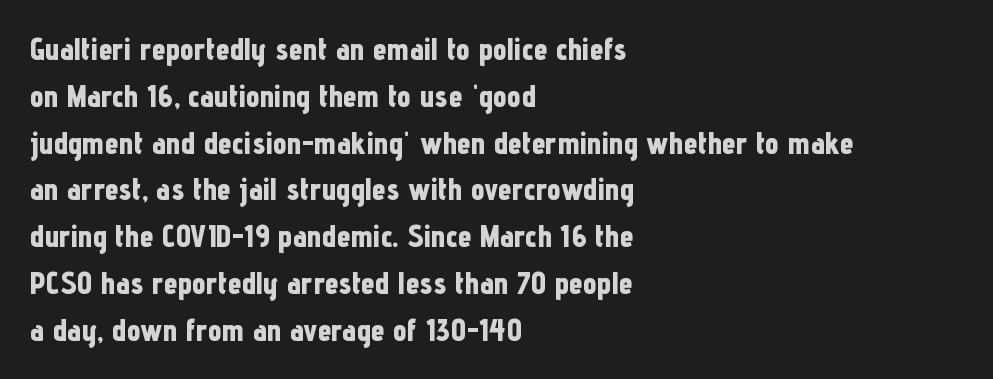
The baseline area is clear. Character widths vary here, with narrow letters taking less room than wide ones. Style check: upright. Which margin do the lines hug? The left one — the right edge is uneven. Summary of weight: heavy, a full bold.
